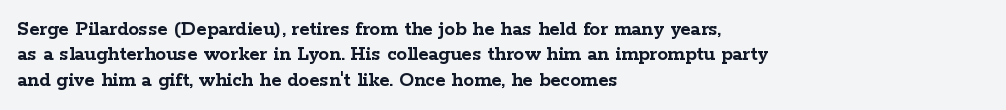
The gaps between neighbouring characters are ordinary and unremarkable. Heavy, bold letterforms. Posture: straight, roman, zero tilt. Caption: multi-line text, flush left, ragged right. Clear beneath every line of the passage.
